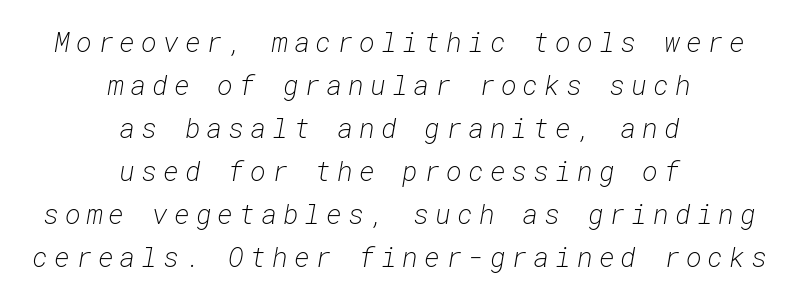
{"italic": "yes", "lean": "right", "slant_degrees": 10, "bold": "no", "underline": "no", "align": "center", "line_spacing": "normal", "line_spacing_ratio": 1.59, "letter_spacing": "wide", "letter_spacing_em": 0.22, "glyph_px": 27}
